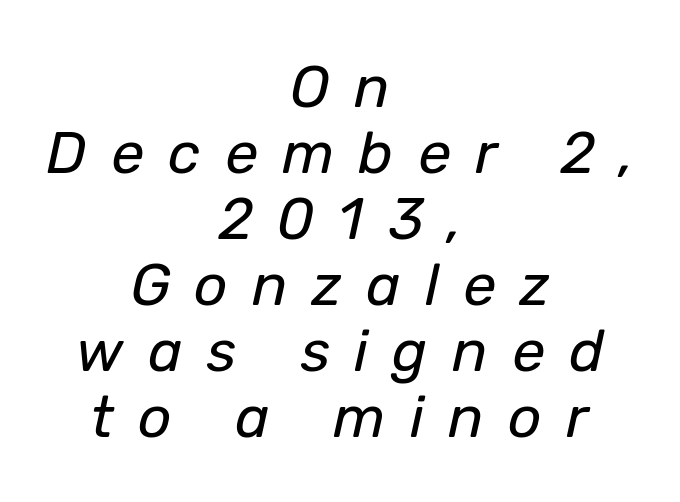
Q: Is the text bold? A: No.
Q: Is the text italic (slanted)? A: Yes, it leans right by about 12 degrees.
Q: Is the text underlined? A: No.
Q: How is the paragraph aligned? A: Centered.
Q: Is the spacing between letters normal or unusually wide? A: Unusually wide.
Q: Is the spacing between lines tight, normal or loose? A: Tight.
Q: Width (condensed, normal, or wide)? A: Normal.
Q: Stroke contrast? A: Low.
Q: x-height? A: Medium.
Q: Monospaced? A: No.
